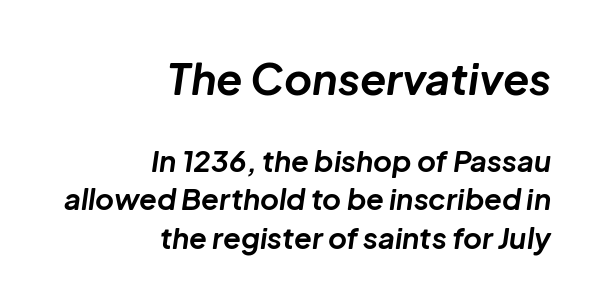
Q: Is the text bold? A: Yes.
Q: Is the text italic (slanted)? A: Yes, it leans right by about 8 degrees.
Q: Is the text underlined? A: No.
Q: How is the paragraph aligned? A: Right-aligned.
Q: Is the spacing between letters normal or unusually wide? A: Normal.
Q: Is the spacing between lines tight, normal or loose? A: Normal.
Q: Which block of text is set in a larger size, the first (top) or the second (bottom)? A: The first (top) one.
Q: Width (condensed, normal, or wide)? A: Normal.
Q: Stroke contrast? A: Low.
Q: x-height? A: Medium.
Q: Monospaced? A: No.
